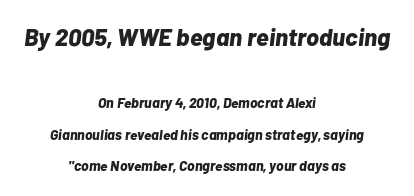
Q: Is the text bold? A: Yes.
Q: Is the text italic (slanted)? A: Yes, it leans right by about 7 degrees.
Q: Is the text underlined? A: No.
Q: How is the paragraph aligned? A: Centered.
Q: Is the spacing between letters normal or unusually wide? A: Normal.
Q: Is the spacing between lines tight, normal or loose? A: Loose.
Q: Which block of text is set in a larger size, the first (top) or the second (bottom)? A: The first (top) one.
